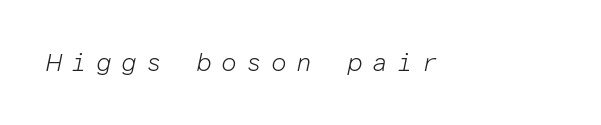
The image shows 25 px text type, italic (leaning right); set unusually wide letter spacing (+0.37 em), not underlined.
